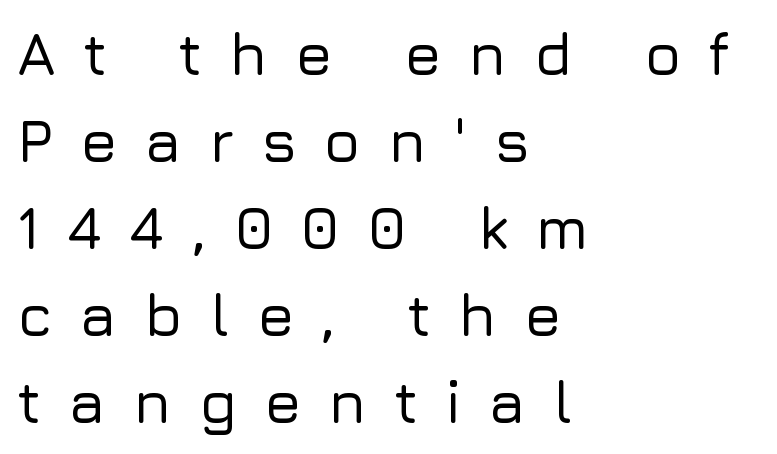
Q: Is the text italic (slanted)? A: No, it is upright.
Q: Is the typeface a serif or a sans-serif typeface? A: Sans-serif.
Q: Is the text underlined? A: No.
Q: How is the paragraph aligned? A: Left-aligned.
Q: Is the spacing between letters normal or unusually wide? A: Unusually wide.
Q: Is the spacing between lines tight, normal or loose? A: Normal.
Q: Width (condensed, normal, or wide)? A: Normal.
Q: Stroke contrast? A: Low.
Q: x-height? A: Medium.
Q: Monospaced? A: No.
